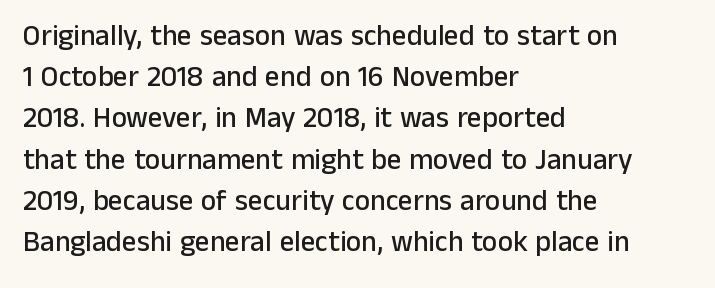
The image shows 29 px sans-serif type, upright; set left-aligned, normal line spacing (1.42x), normal letter spacing, not underlined; low stroke contrast and a medium x-height.
